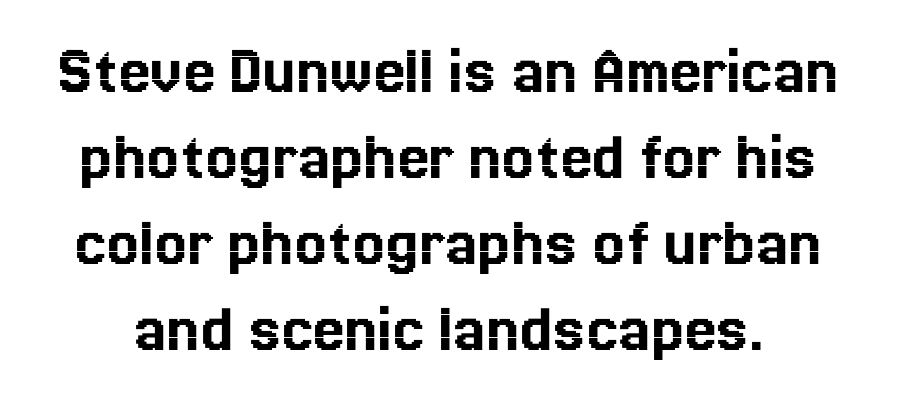
{"italic": "no", "width": "normal", "x_height": "medium", "monospaced": "no", "underline": "no", "line_spacing_ratio": 1.21, "letter_spacing": "normal", "letter_spacing_em": 0.0, "glyph_px": 71}
